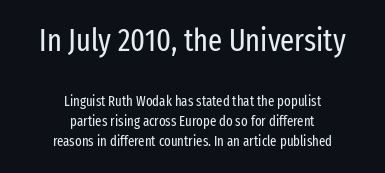
Q: Is the text bold? A: No.
Q: Is the text italic (slanted)? A: No, it is upright.
Q: Is the typeface a serif or a sans-serif typeface? A: Sans-serif.
Q: Is the text underlined? A: No.
Q: How is the paragraph aligned? A: Centered.
Q: Is the spacing between letters normal or unusually wide? A: Normal.
Q: Is the spacing between lines tight, normal or loose? A: Normal.
Q: Which block of text is set in a larger size, the first (top) or the second (bottom)? A: The first (top) one.
Q: Width (condensed, normal, or wide)? A: Condensed.
Q: Stroke contrast? A: Low.
Q: x-height? A: Medium.
Q: Monospaced? A: No.
